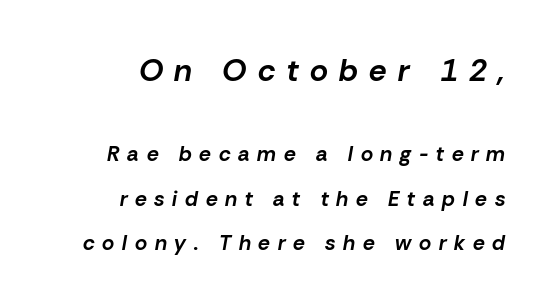
The image shows 31 px bold type, italic (leaning right); set right-aligned, loose line spacing (2.11x), unusually wide letter spacing (+0.37 em), not underlined; the first (top) block is 1.48x larger; low stroke contrast and a medium x-height.
